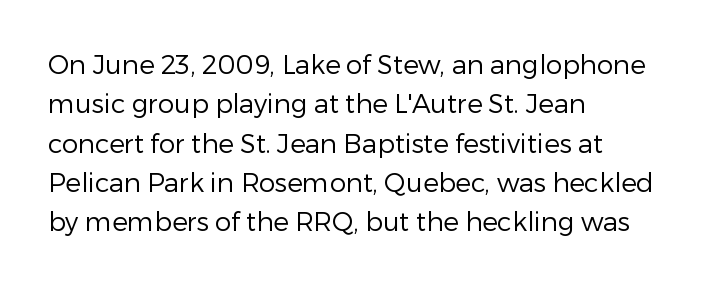
{"italic": "no", "bold": "no", "underline": "no", "align": "left", "line_spacing": "normal", "line_spacing_ratio": 1.51, "letter_spacing": "normal", "letter_spacing_em": 0.0, "glyph_px": 26}
